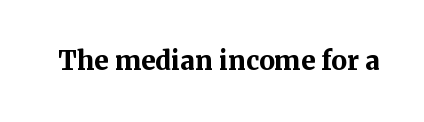
{"italic": "no", "bold": "yes", "underline": "no", "letter_spacing": "normal", "letter_spacing_em": 0.0, "glyph_px": 26}
